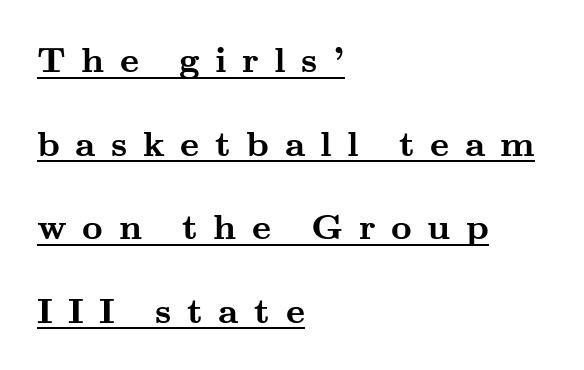
{"serif": "yes", "italic": "no", "bold": "yes", "weight": "semibold", "width": "wide", "stroke_contrast": "medium", "x_height": "small", "monospaced": "no", "underline": "yes", "align": "left", "line_spacing": "loose", "line_spacing_ratio": 2.32, "letter_spacing": "wide", "letter_spacing_em": 0.43, "glyph_px": 36}
